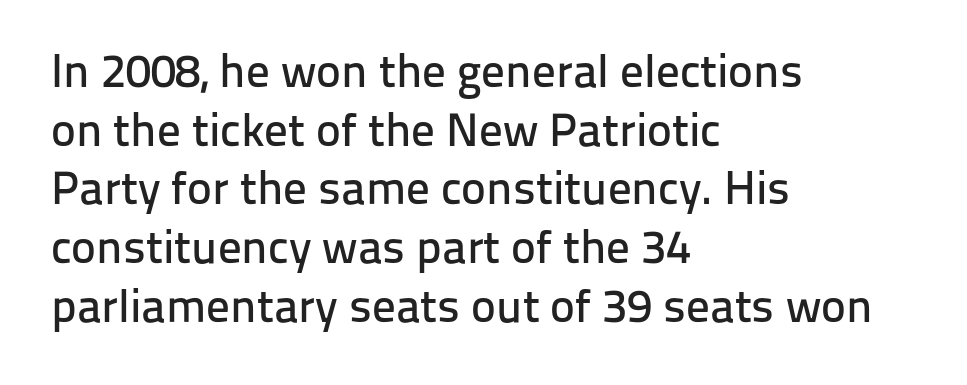
Q: Is the text italic (slanted)? A: No, it is upright.
Q: Is the typeface a serif or a sans-serif typeface? A: Sans-serif.
Q: Is the text underlined? A: No.
Q: How is the paragraph aligned? A: Left-aligned.
Q: Is the spacing between letters normal or unusually wide? A: Normal.
Q: Is the spacing between lines tight, normal or loose? A: Normal.
Q: Width (condensed, normal, or wide)? A: Normal.
Q: Stroke contrast? A: Low.
Q: x-height? A: Medium.
Q: Monospaced? A: No.
